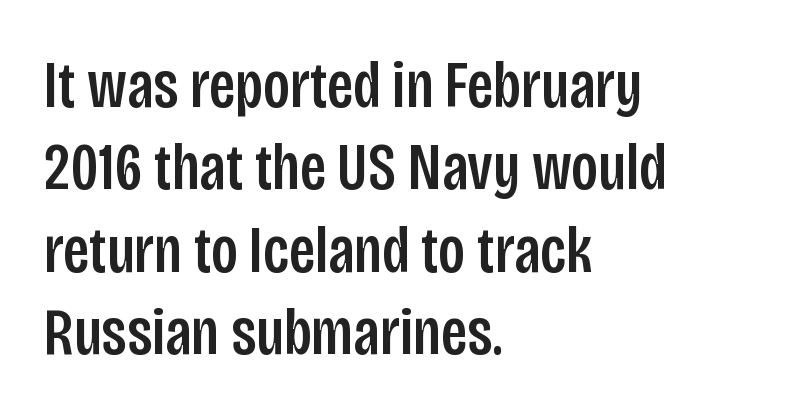
Q: Is the text italic (slanted)? A: No, it is upright.
Q: Is the typeface a serif or a sans-serif typeface? A: Sans-serif.
Q: Is the text underlined? A: No.
Q: How is the paragraph aligned? A: Left-aligned.
Q: Is the spacing between letters normal or unusually wide? A: Normal.
Q: Width (condensed, normal, or wide)? A: Condensed.
Q: Stroke contrast? A: Low.
Q: x-height? A: Large.
Q: Monospaced? A: No.
